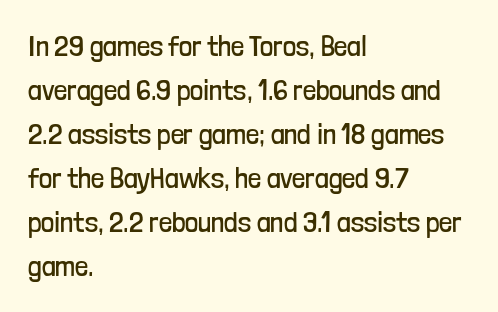
The image shows 29 px regular-weight, condensed sans-serif type, upright; set left-aligned, normal line spacing (1.52x), normal letter spacing, not underlined; low stroke contrast and a medium x-height.
